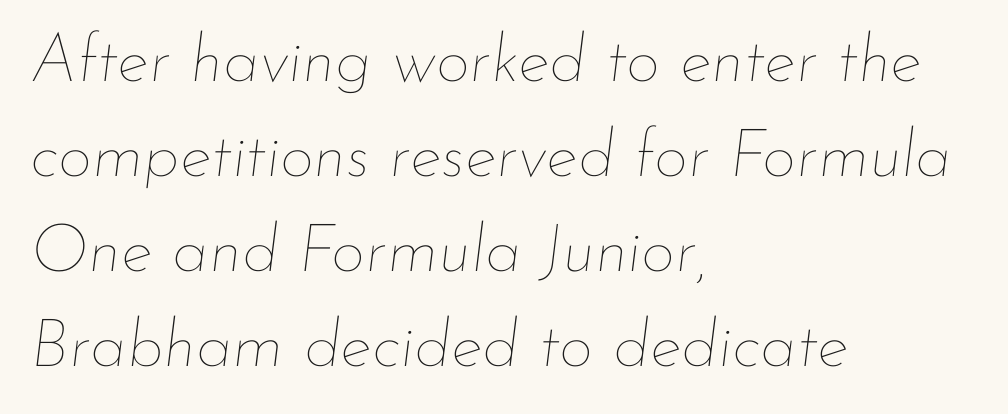
{"italic": "yes", "lean": "right", "slant_degrees": 7, "bold": "no", "weight": "thin", "width": "normal", "stroke_contrast": "low", "x_height": "small", "monospaced": "no", "underline": "no", "align": "left", "line_spacing": "normal", "line_spacing_ratio": 1.42, "letter_spacing": "normal", "letter_spacing_em": 0.0, "glyph_px": 67}
